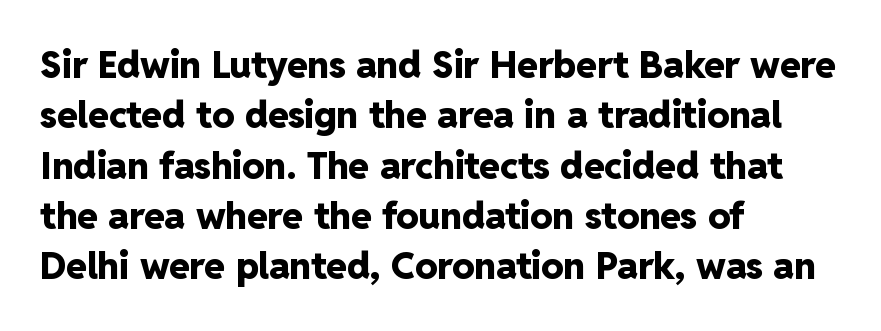
The image shows 37 px heavy sans-serif type, upright; set left-aligned, normal line spacing (1.36x), normal letter spacing, not underlined; low stroke contrast and a medium x-height.
